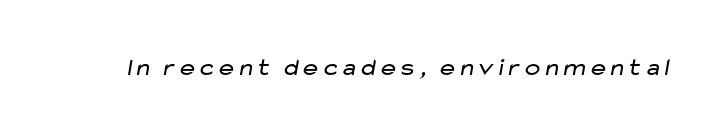
{"bold": "no", "underline": "no", "letter_spacing": "normal", "letter_spacing_em": 0.0, "glyph_px": 25}
